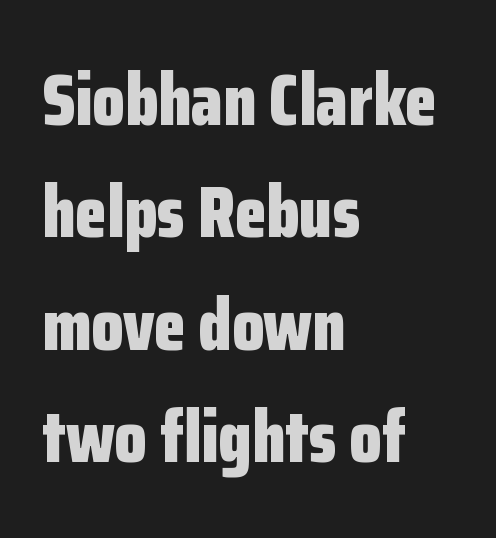
{"serif": "no", "italic": "no", "bold": "yes", "weight": "bold", "width": "condensed", "stroke_contrast": "low", "x_height": "medium", "monospaced": "no", "underline": "no", "align": "left", "line_spacing": "normal", "line_spacing_ratio": 1.54, "letter_spacing": "normal", "letter_spacing_em": 0.0, "glyph_px": 73}
